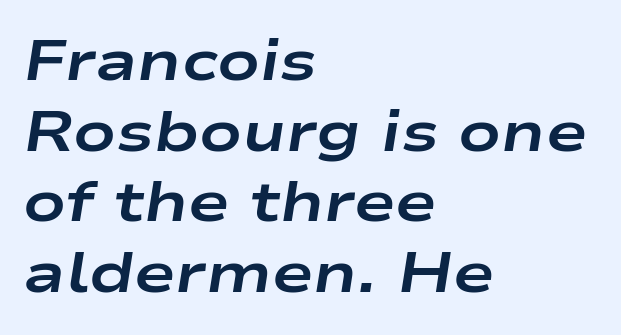
The image shows 56 px bold, wide type, italic (leaning right); set left-aligned, normal line spacing (1.26x), normal letter spacing, not underlined; low stroke contrast and a medium x-height.
